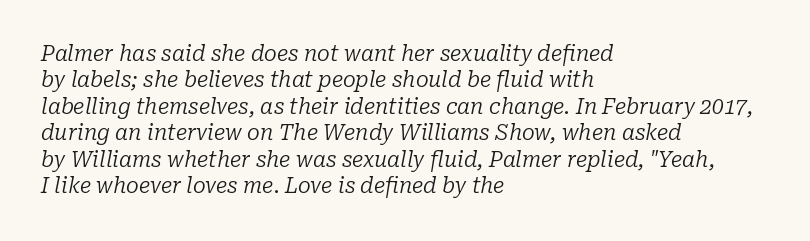
Q: Is the text bold? A: No.
Q: Is the text italic (slanted)? A: Yes, it leans right by about 10 degrees.
Q: Is the text underlined? A: No.
Q: How is the paragraph aligned? A: Left-aligned.
Q: Is the spacing between letters normal or unusually wide? A: Normal.
Q: Is the spacing between lines tight, normal or loose? A: Normal.
